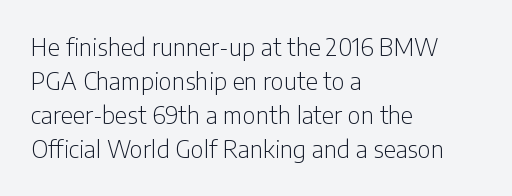
The image shows 24 px text type, upright; set left-aligned, normal line spacing (1.42x), normal letter spacing, not underlined.
